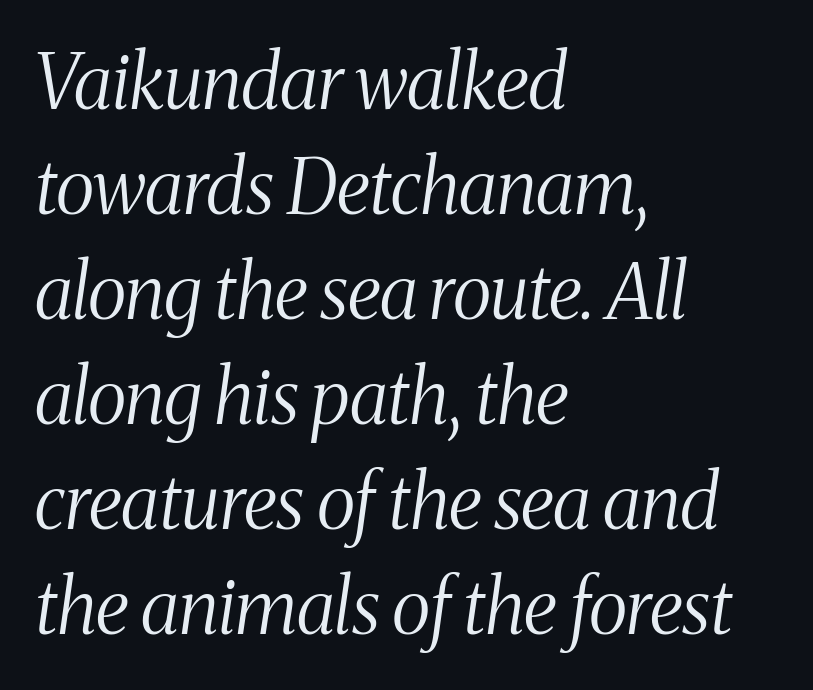
Q: Is the text bold? A: No.
Q: Is the text italic (slanted)? A: Yes, it leans right by about 8 degrees.
Q: Is the typeface a serif or a sans-serif typeface? A: Serif.
Q: Is the text underlined? A: No.
Q: How is the paragraph aligned? A: Left-aligned.
Q: Is the spacing between letters normal or unusually wide? A: Normal.
Q: Is the spacing between lines tight, normal or loose? A: Normal.
Q: Width (condensed, normal, or wide)? A: Condensed.
Q: Stroke contrast? A: Medium.
Q: x-height? A: Medium.
Q: Monospaced? A: No.
